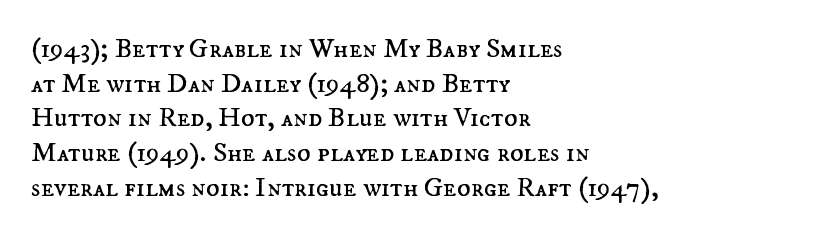
The image shows 28 px regular-weight type, upright; set left-aligned, line spacing 1.24x, normal letter spacing, not underlined; medium stroke contrast and a small x-height.
